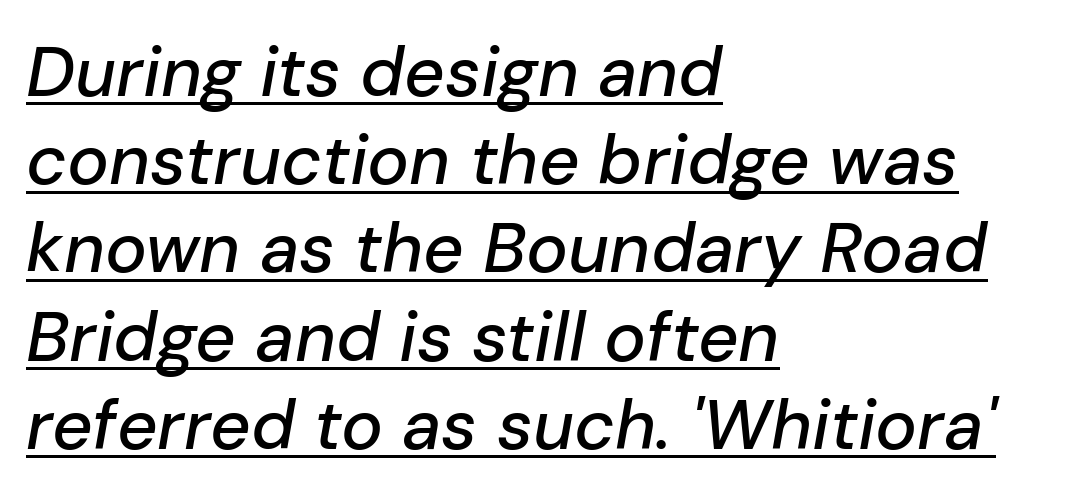
{"italic": "yes", "lean": "right", "slant_degrees": 10, "width": "normal", "stroke_contrast": "low", "x_height": "medium", "monospaced": "no", "underline": "yes", "align": "left", "line_spacing": "normal", "line_spacing_ratio": 1.26, "letter_spacing": "normal", "letter_spacing_em": 0.0, "glyph_px": 70}
